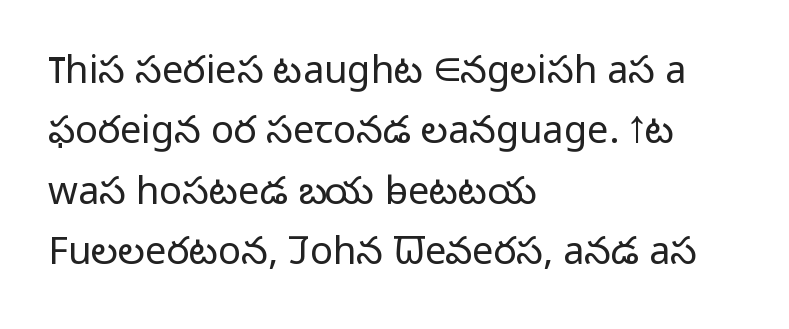
The image shows 38 px light sans-serif type, upright; set left-aligned, normal line spacing (1.59x), normal letter spacing, not underlined; low stroke contrast and a medium x-height.
